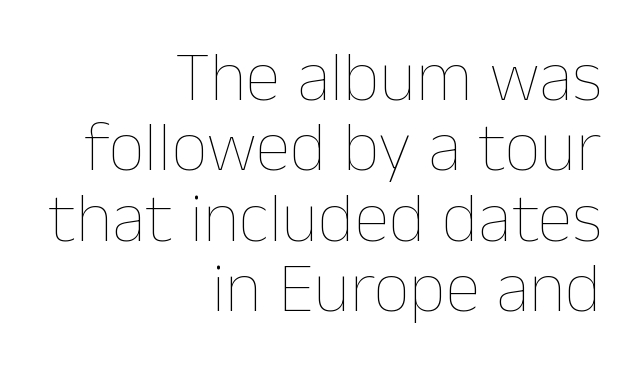
Q: Is the text bold? A: No.
Q: Is the text italic (slanted)? A: No, it is upright.
Q: Is the text underlined? A: No.
Q: How is the paragraph aligned? A: Right-aligned.
Q: Is the spacing between letters normal or unusually wide? A: Normal.
Q: Is the spacing between lines tight, normal or loose? A: Tight.
Q: Width (condensed, normal, or wide)? A: Normal.
Q: Stroke contrast? A: Low.
Q: x-height? A: Medium.
Q: Monospaced? A: No.
